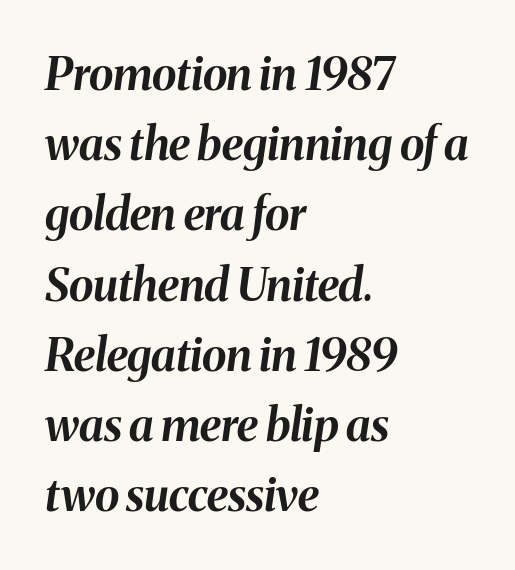
The image shows 45 px bold type, italic (leaning right); set left-aligned, normal line spacing (1.56x), normal letter spacing, not underlined; medium stroke contrast and a medium x-height.
